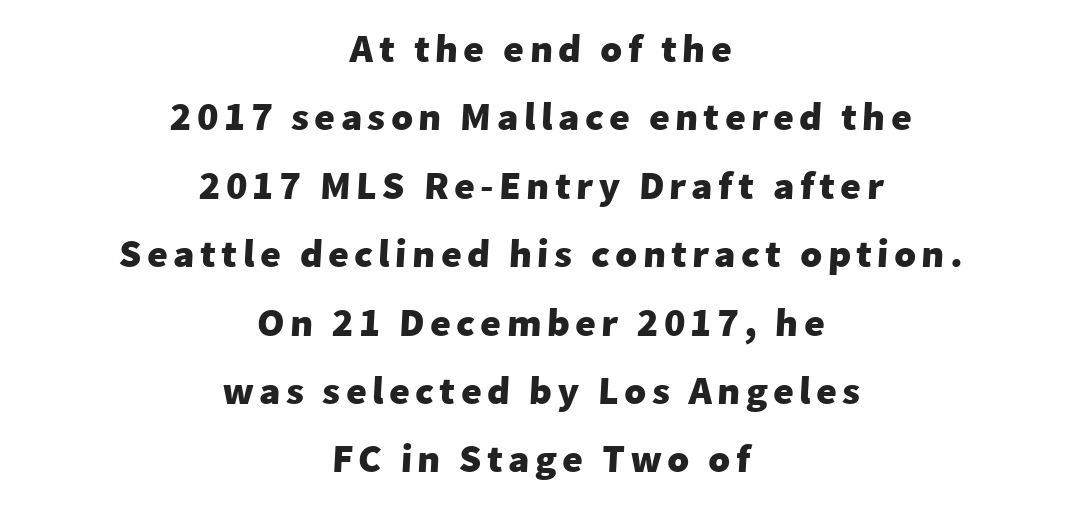
The image shows 40 px heavy sans-serif type; set centered, line spacing 1.71x, not underlined; low stroke contrast and a medium x-height.
